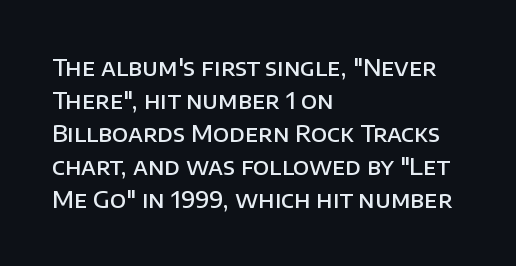
The image shows 23 px text type, upright; set left-aligned, normal line spacing (1.43x), normal letter spacing, not underlined.
